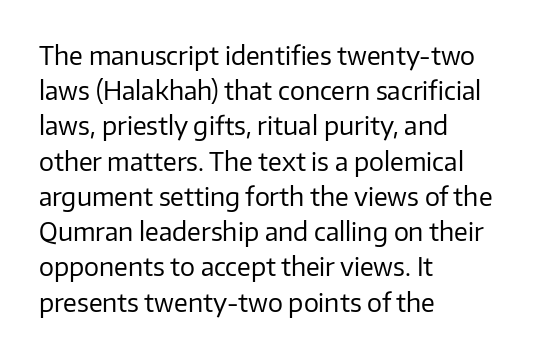
Weight: not bold — regular or lighter. Summary of vertical rhythm: regular, with standard interline spacing. Italic? Not at all — the glyphs are vertical. Words appear dense and cohesive because spacing is normal. Glance below the letters and you will spot only blank space.
